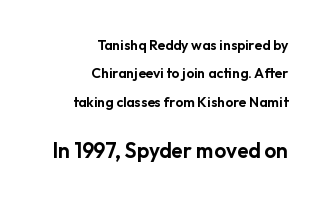
{"italic": "no", "underline": "no", "align": "right", "line_spacing": "loose", "line_spacing_ratio": 2.03, "letter_spacing": "normal", "letter_spacing_em": 0.0, "larger_block": "second", "size_ratio": 1.5, "glyph_px": 21}
